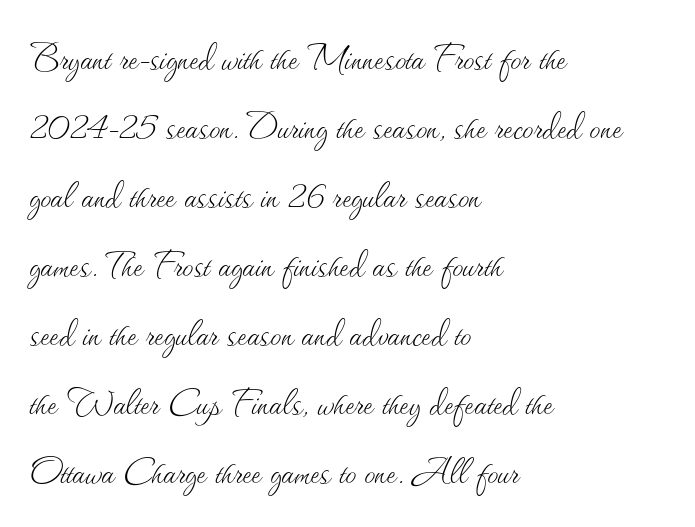
Q: Is the text bold? A: No.
Q: Is the text italic (slanted)? A: Yes.
Q: Is the text underlined? A: No.
Q: How is the paragraph aligned? A: Left-aligned.
Q: Is the spacing between letters normal or unusually wide? A: Normal.
Q: Is the spacing between lines tight, normal or loose? A: Normal.
Q: Width (condensed, normal, or wide)? A: Normal.
Q: Stroke contrast? A: Medium.
Q: x-height? A: Small.
Q: Monospaced? A: No.
